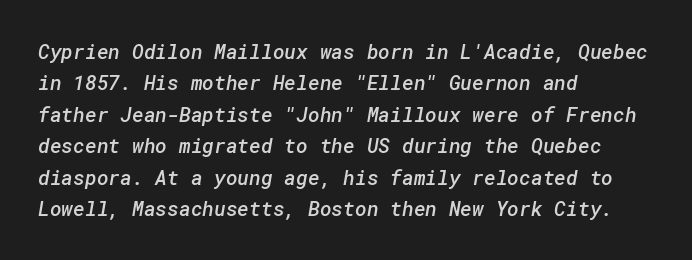
Q: Is the text bold? A: Semi-bold.
Q: Is the text underlined? A: No.
Q: How is the paragraph aligned? A: Left-aligned.
Q: Is the spacing between letters normal or unusually wide? A: Normal.
Q: Is the spacing between lines tight, normal or loose? A: Normal.
